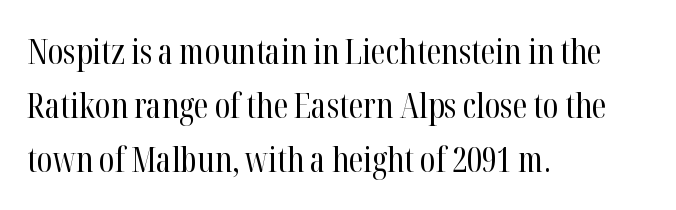
The axis of the letterforms is exactly vertical. The horizontal fit of the characters is conventional and even. Notice how descenders clear the ascenders below comfortably — that's standard leading. The letters carry serifs — small finishing strokes at the ends of their stems. Heaviness? Minimal to ordinary, like unemphasized prose.
